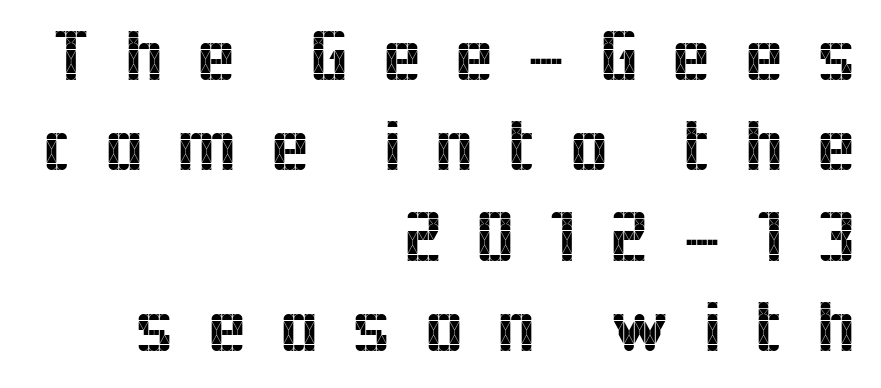
This sample uses an upright cut, with every glyph sitting square on the baseline. Serif or sans? Sans — the stroke terminals are bare. Is this a fixed-width face? No — the glyphs have proportional, varying widths. Just letters on the line, the space beneath them empty.
